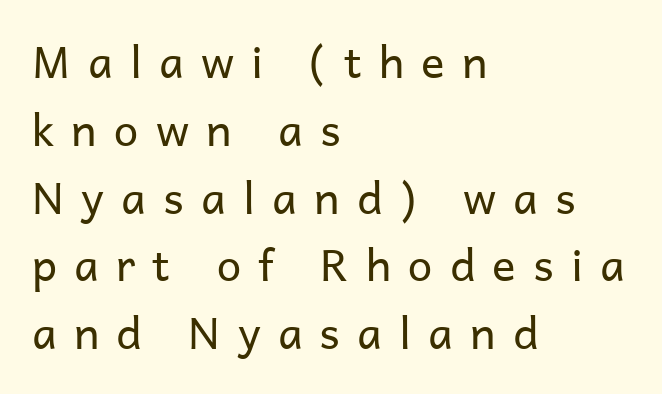
The image shows 44 px regular-weight sans-serif type, upright; set left-aligned, normal line spacing (1.54x), unusually wide letter spacing (+0.39 em), not underlined; low stroke contrast and a medium x-height.
